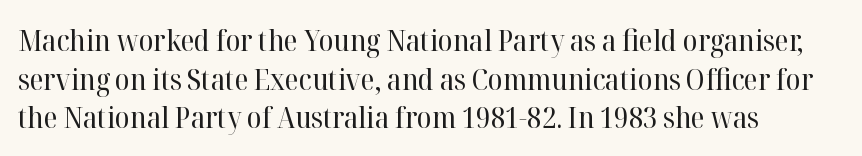
Q: Is the text bold? A: No.
Q: Is the text italic (slanted)? A: No, it is upright.
Q: Is the typeface a serif or a sans-serif typeface? A: Serif.
Q: Is the text underlined? A: No.
Q: How is the paragraph aligned? A: Left-aligned.
Q: Is the spacing between letters normal or unusually wide? A: Normal.
Q: Is the spacing between lines tight, normal or loose? A: Normal.
Q: Width (condensed, normal, or wide)? A: Normal.
Q: Stroke contrast? A: High.
Q: x-height? A: Medium.
Q: Monospaced? A: No.
